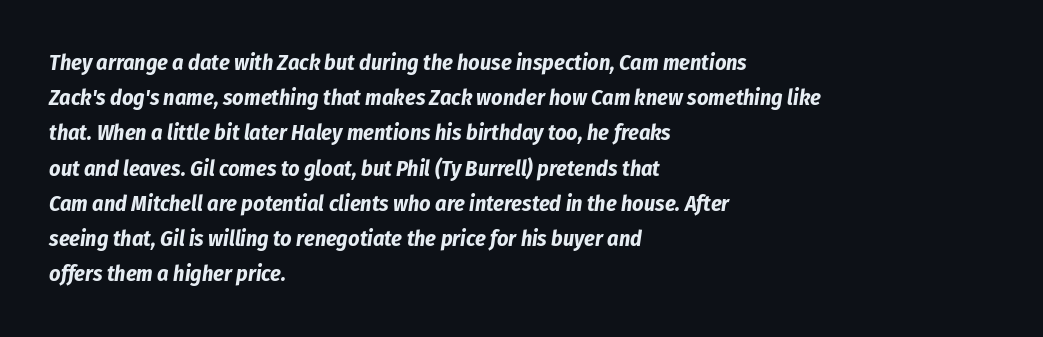
Glyph-to-glyph distance matches everyday printed text. Compared with ordinary roman type, these characters are visibly tilted. The specimen omits any rule beneath the text block's lines. A typesetter would call this leading conventional body-copy spacing. Horizontally, the lines are justified to the leading edge only.
